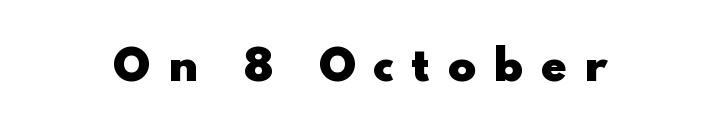
Q: Is the text bold? A: Yes.
Q: Is the text italic (slanted)? A: No, it is upright.
Q: Is the typeface a serif or a sans-serif typeface? A: Sans-serif.
Q: Is the text underlined? A: No.
Q: Is the spacing between letters normal or unusually wide? A: Unusually wide.
Q: Width (condensed, normal, or wide)? A: Wide.
Q: Stroke contrast? A: Low.
Q: x-height? A: Small.
Q: Monospaced? A: No.
